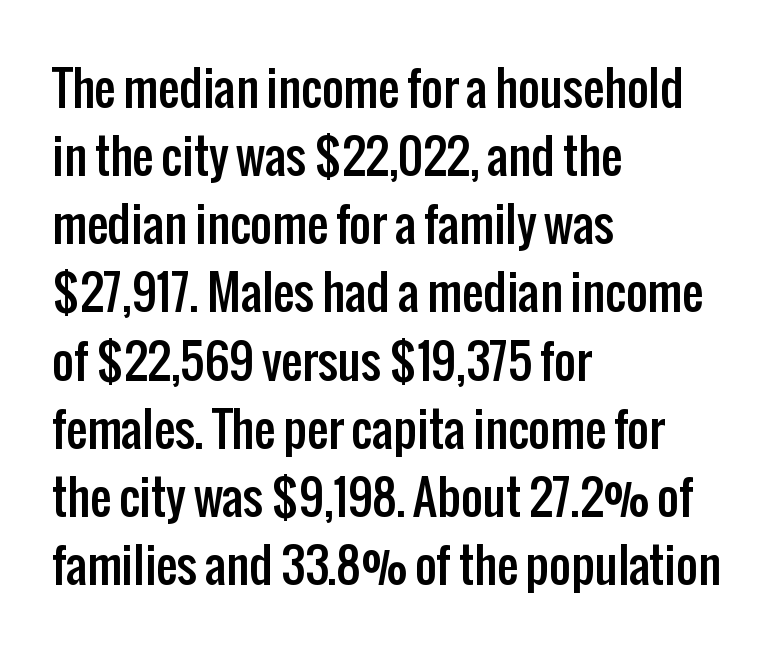
The axis of the letterforms is exactly vertical. The face used here is proportionally spaced, like ordinary book or web type. The paragraph has a hard left edge and a soft right edge. Successive baselines arrive at the customary interval. The specimen omits any rule beneath the text block's lines.
